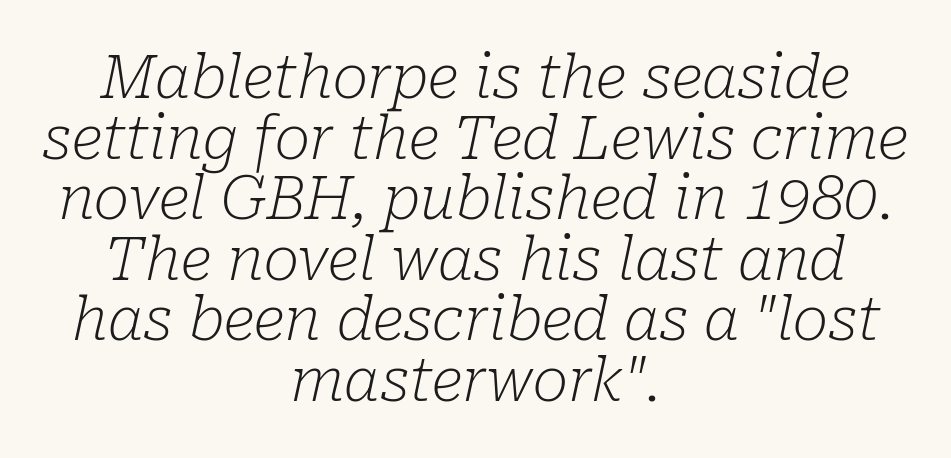
{"serif": "yes", "italic": "yes", "lean": "right", "slant_degrees": 10, "bold": "no", "weight": "light", "width": "normal", "stroke_contrast": "low", "x_height": "medium", "monospaced": "no", "underline": "no", "align": "center", "line_spacing": "tight", "line_spacing_ratio": 1.01, "letter_spacing": "normal", "letter_spacing_em": 0.0, "glyph_px": 60}
